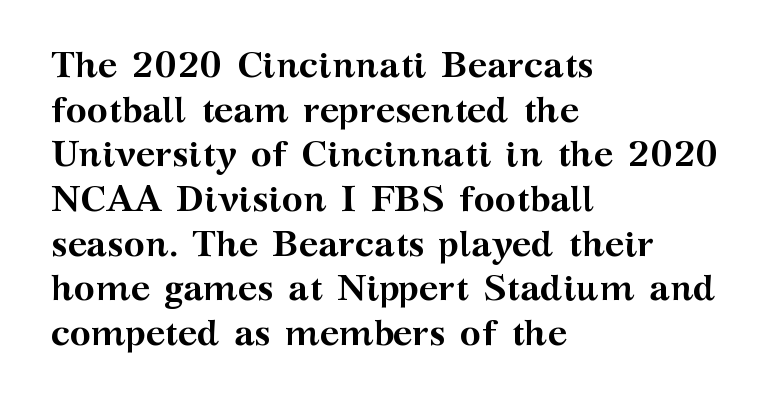
{"serif": "yes", "italic": "no", "bold": "yes", "weight": "semibold", "width": "wide", "stroke_contrast": "medium", "x_height": "medium", "monospaced": "no", "underline": "no", "align": "left", "line_spacing_ratio": 1.24, "letter_spacing": "normal", "letter_spacing_em": 0.0, "glyph_px": 36}
